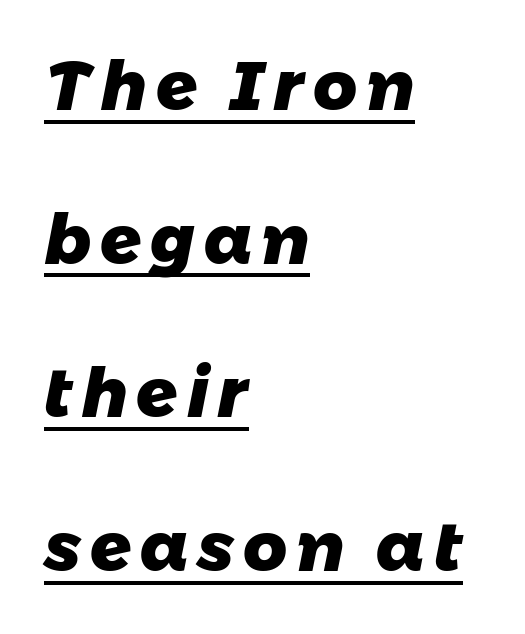
{"serif": "no", "bold": "yes", "weight": "heavy", "width": "normal", "stroke_contrast": "low", "x_height": "medium", "monospaced": "no", "underline": "yes", "align": "left", "line_spacing": "loose", "line_spacing_ratio": 2.26, "glyph_px": 68}
